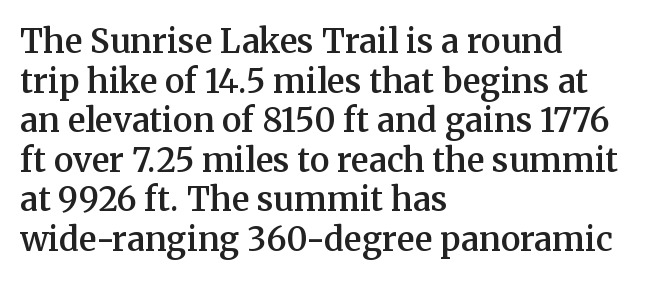
The image shows 33 px semibold serif type, upright; set left-aligned, line spacing 1.2x, normal letter spacing, not underlined; medium stroke contrast and a medium x-height.
